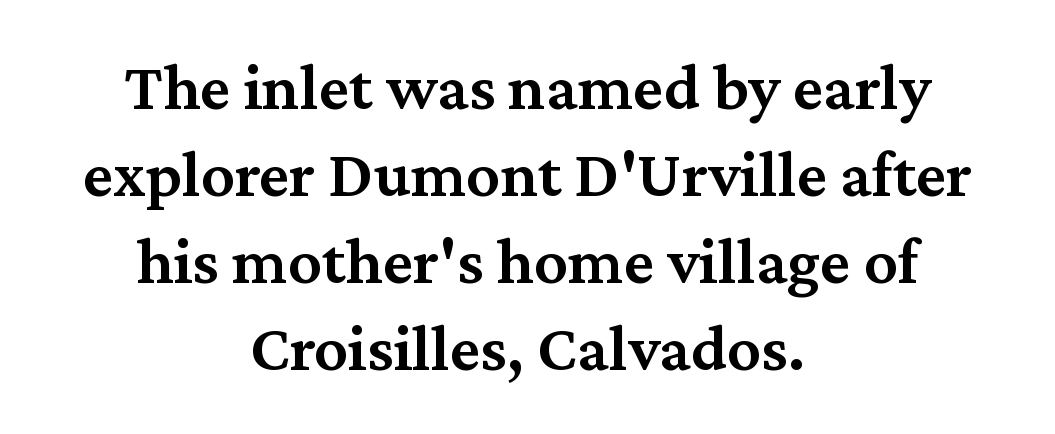
Q: Is the text bold? A: Semi-bold.
Q: Is the text italic (slanted)? A: No, it is upright.
Q: Is the typeface a serif or a sans-serif typeface? A: Serif.
Q: Is the text underlined? A: No.
Q: How is the paragraph aligned? A: Centered.
Q: Is the spacing between letters normal or unusually wide? A: Normal.
Q: Is the spacing between lines tight, normal or loose? A: Normal.
Q: Width (condensed, normal, or wide)? A: Normal.
Q: Stroke contrast? A: Medium.
Q: x-height? A: Medium.
Q: Monospaced? A: No.
